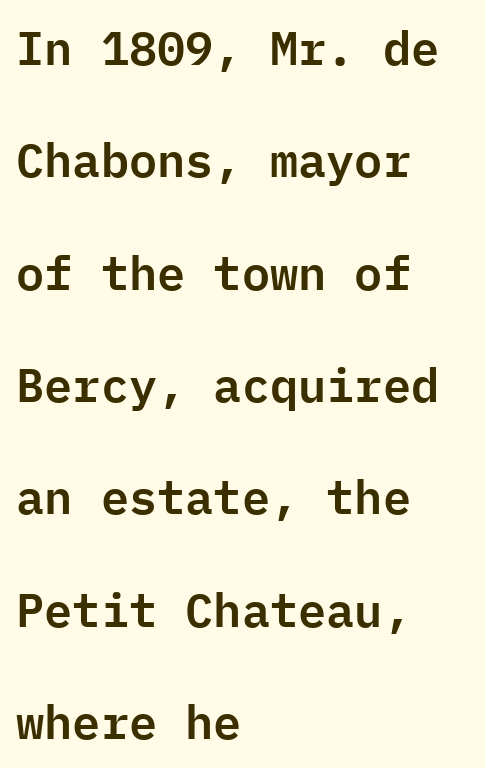
The image shows 47 px sans-serif type, upright, monospaced; set left-aligned, loose line spacing (2.39x), normal letter spacing, not underlined; low stroke contrast and a medium x-height.
